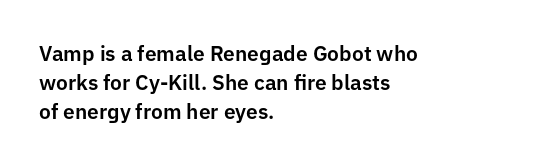
{"italic": "no", "underline": "no", "align": "left", "line_spacing": "normal", "line_spacing_ratio": 1.39, "letter_spacing": "normal", "letter_spacing_em": 0.0, "glyph_px": 21}
